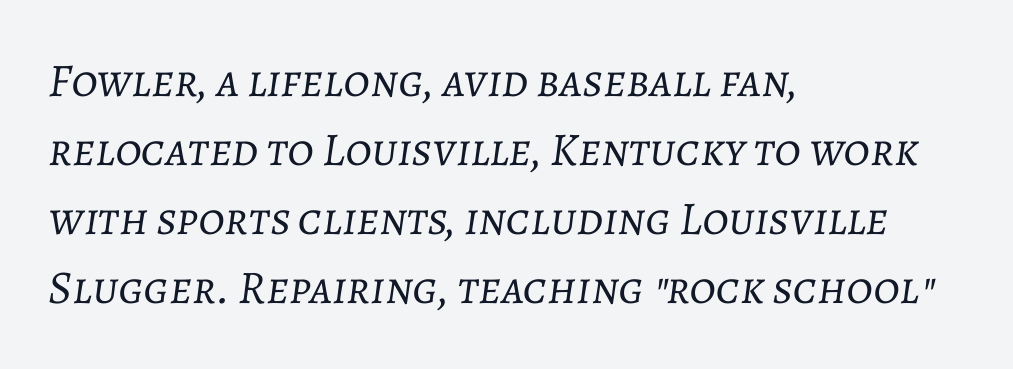
Q: Is the text bold? A: No.
Q: Is the text italic (slanted)? A: Yes, it leans right by about 7 degrees.
Q: Is the text underlined? A: No.
Q: How is the paragraph aligned? A: Left-aligned.
Q: Is the spacing between letters normal or unusually wide? A: Normal.
Q: Is the spacing between lines tight, normal or loose? A: Normal.
Q: Width (condensed, normal, or wide)? A: Normal.
Q: Stroke contrast? A: Low.
Q: x-height? A: Medium.
Q: Monospaced? A: No.
